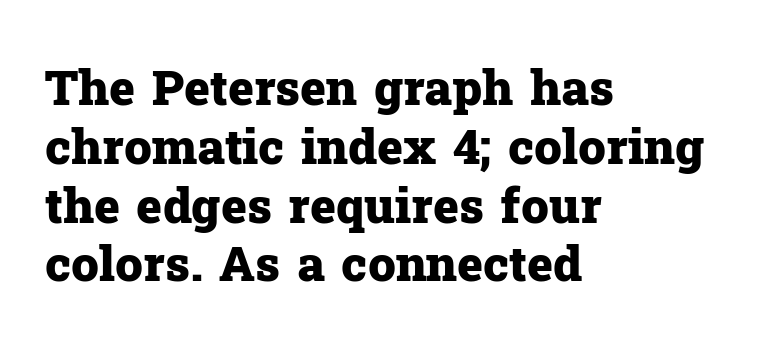
The image shows 49 px heavy serif type, upright; set left-aligned, line spacing 1.2x, normal letter spacing, not underlined; low stroke contrast and a medium x-height.
